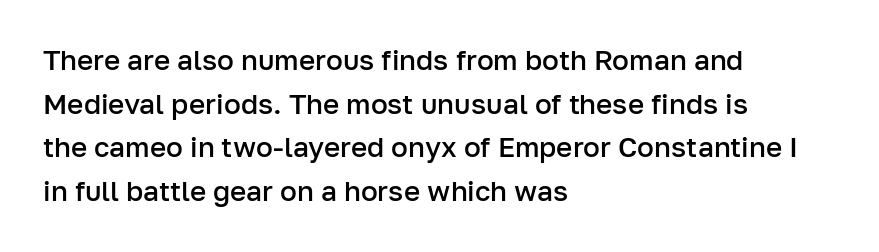
{"serif": "no", "italic": "no", "bold": "semi", "weight": "semibold", "width": "normal", "stroke_contrast": "low", "x_height": "medium", "monospaced": "no", "underline": "no", "align": "left", "line_spacing": "normal", "line_spacing_ratio": 1.56, "letter_spacing": "normal", "letter_spacing_em": 0.0, "glyph_px": 28}
